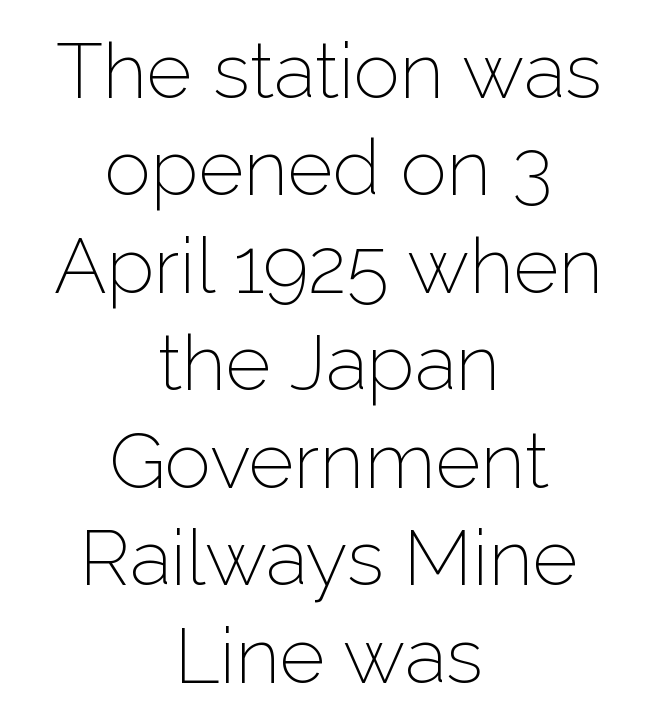
Q: Is the text bold? A: No.
Q: Is the text italic (slanted)? A: No, it is upright.
Q: Is the typeface a serif or a sans-serif typeface? A: Sans-serif.
Q: Is the text underlined? A: No.
Q: How is the paragraph aligned? A: Centered.
Q: Is the spacing between letters normal or unusually wide? A: Normal.
Q: Is the spacing between lines tight, normal or loose? A: Normal.
Q: Width (condensed, normal, or wide)? A: Normal.
Q: Stroke contrast? A: Low.
Q: x-height? A: Medium.
Q: Monospaced? A: No.
